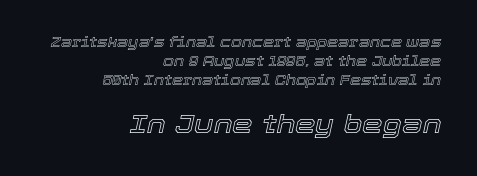
Alignment: flush right. The following chunk of copy outweighs the initial chunk in type size. Characters are canted at an angle relative to the baseline's perpendicular. Check under the words: just untouched page.
